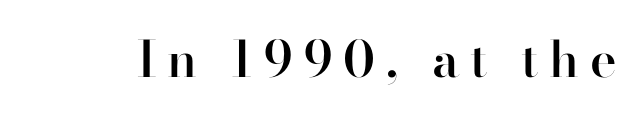
Q: Is the text bold? A: Semi-bold.
Q: Is the text italic (slanted)? A: No, it is upright.
Q: Is the typeface a serif or a sans-serif typeface? A: Serif.
Q: Is the text underlined? A: No.
Q: Is the spacing between letters normal or unusually wide? A: Unusually wide.
Q: Width (condensed, normal, or wide)? A: Normal.
Q: Stroke contrast? A: High.
Q: x-height? A: Small.
Q: Monospaced? A: No.
